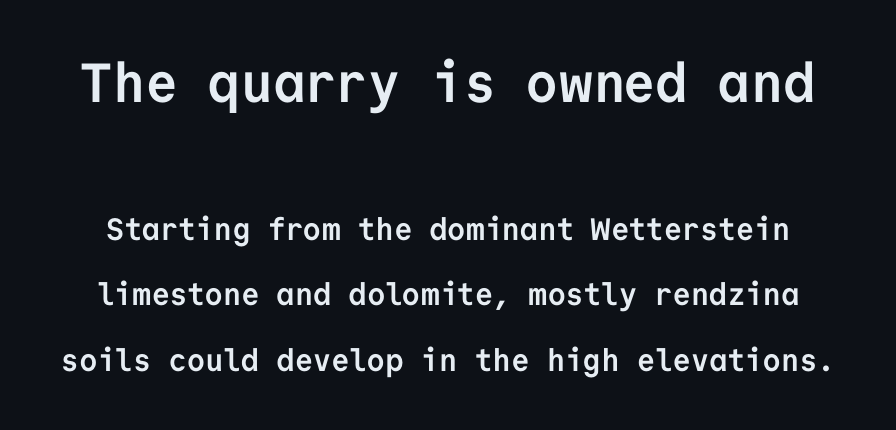
Q: Is the text bold? A: Yes.
Q: Is the text italic (slanted)? A: No, it is upright.
Q: Is the typeface a serif or a sans-serif typeface? A: Sans-serif.
Q: Is the text underlined? A: No.
Q: Is the spacing between letters normal or unusually wide? A: Normal.
Q: Is the spacing between lines tight, normal or loose? A: Loose.
Q: Which block of text is set in a larger size, the first (top) or the second (bottom)? A: The first (top) one.
Q: Width (condensed, normal, or wide)? A: Normal.
Q: Stroke contrast? A: Low.
Q: x-height? A: Medium.
Q: Monospaced? A: Yes.
